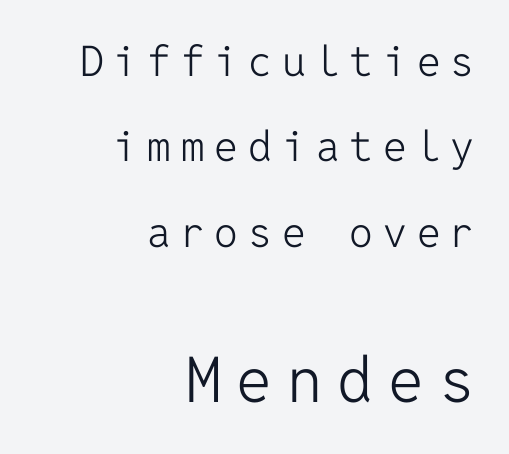
The image shows 63 px light sans-serif type, upright, monospaced; set right-aligned, loose line spacing (2.03x), unusually wide letter spacing (+0.24 em), not underlined; the second (bottom) block is 1.5x larger; low stroke contrast and a medium x-height.
